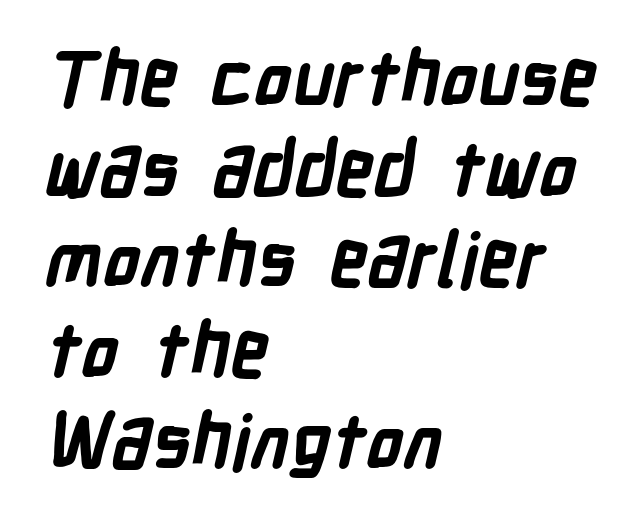
A typesetter would label this face a sans. Words float on clear page, feet unadorned. The characters look thick and weighty, a clear bold. The passage is arranged the way most books set body copy — flush left. Each letter keeps its own natural width here, so spacing adapts to shape.
